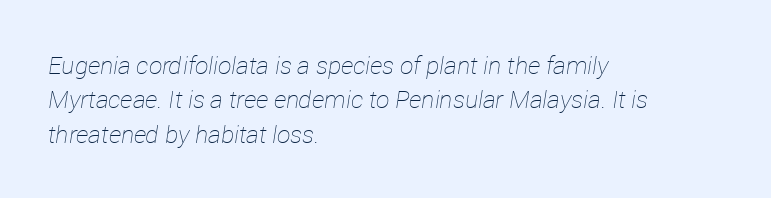
A light-to-regular cut is what we see here. Look at the tracking — it's just the regular setting, nothing added. Is there much room between lines? A standard amount, neither cramped nor airy. These lines were composed using italics.
